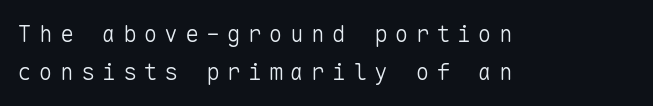
The image shows 23 px text type, upright; set left-aligned, normal line spacing (1.66x), unusually wide letter spacing (+0.31 em), not underlined.
